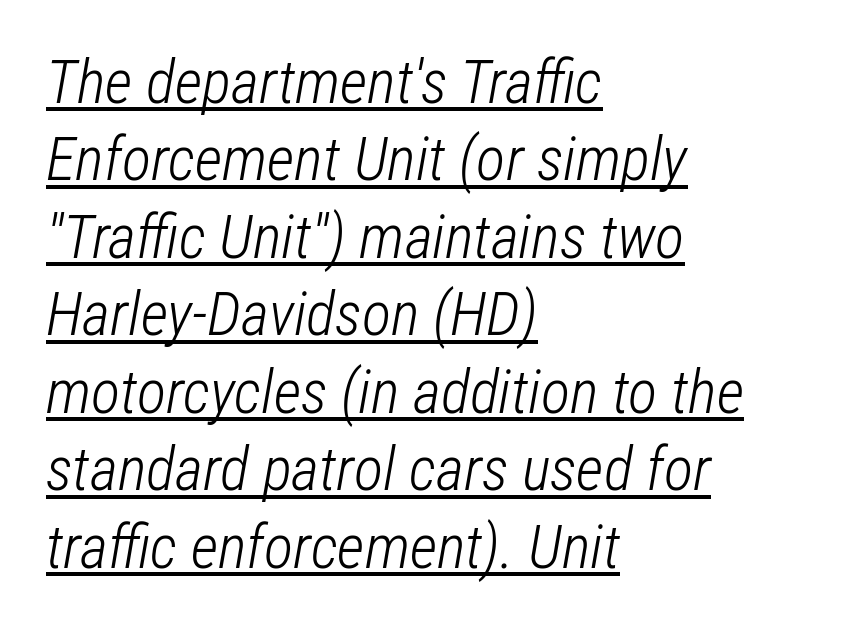
Vertically, the passage feels balanced, rows spaced as you'd expect. Stems here are at most as thick as an everyday book face. This sample has the flowing, uneven cadence of proportional lettering. Short and long lines alike share a common starting point at left.
